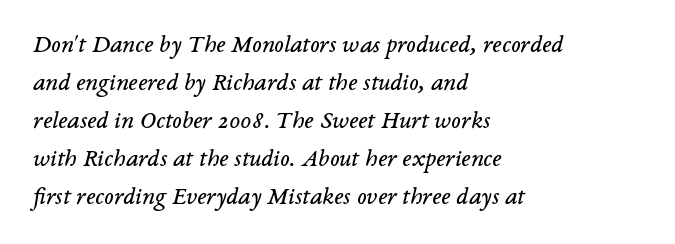
{"italic": "yes", "lean": "right", "slant_degrees": 14, "bold": "no", "underline": "no", "align": "left", "line_spacing": "normal", "line_spacing_ratio": 1.52, "letter_spacing": "normal", "letter_spacing_em": 0.0, "glyph_px": 25}
